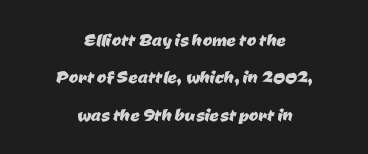
{"underline": "no", "align": "center", "line_spacing": "normal", "line_spacing_ratio": 1.62, "letter_spacing": "normal", "letter_spacing_em": 0.0, "glyph_px": 23}
